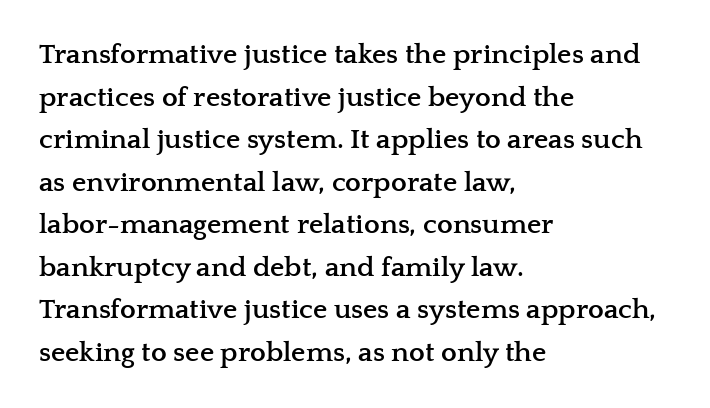
Q: Is the text bold? A: Yes.
Q: Is the text italic (slanted)? A: No, it is upright.
Q: Is the typeface a serif or a sans-serif typeface? A: Serif.
Q: Is the text underlined? A: No.
Q: How is the paragraph aligned? A: Left-aligned.
Q: Is the spacing between letters normal or unusually wide? A: Normal.
Q: Is the spacing between lines tight, normal or loose? A: Normal.
Q: Width (condensed, normal, or wide)? A: Wide.
Q: Stroke contrast? A: Low.
Q: x-height? A: Medium.
Q: Monospaced? A: No.
